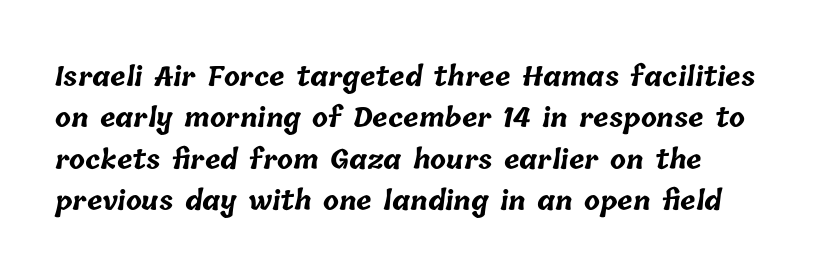
Q: Is the text bold? A: Yes.
Q: Is the text underlined? A: No.
Q: Is the spacing between letters normal or unusually wide? A: Normal.
Q: Is the spacing between lines tight, normal or loose? A: Normal.
